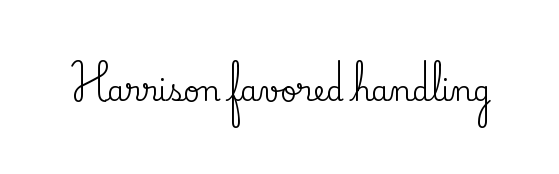
{"serif": "yes", "italic": "no", "width": "normal", "stroke_contrast": "medium", "x_height": "small", "monospaced": "no", "underline": "no", "letter_spacing": "normal", "letter_spacing_em": 0.0, "glyph_px": 28}
